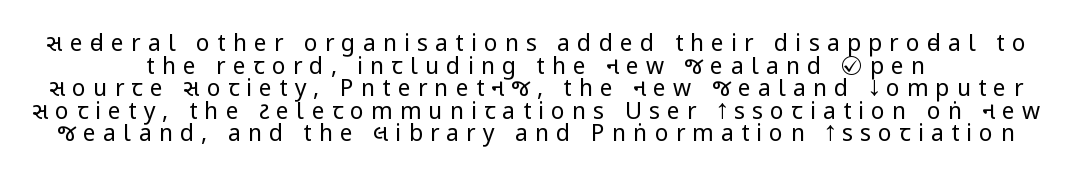
{"italic": "no", "bold": "no", "underline": "no", "align": "center", "line_spacing": "tight", "line_spacing_ratio": 0.98, "letter_spacing": "wide", "letter_spacing_em": 0.31, "glyph_px": 23}
